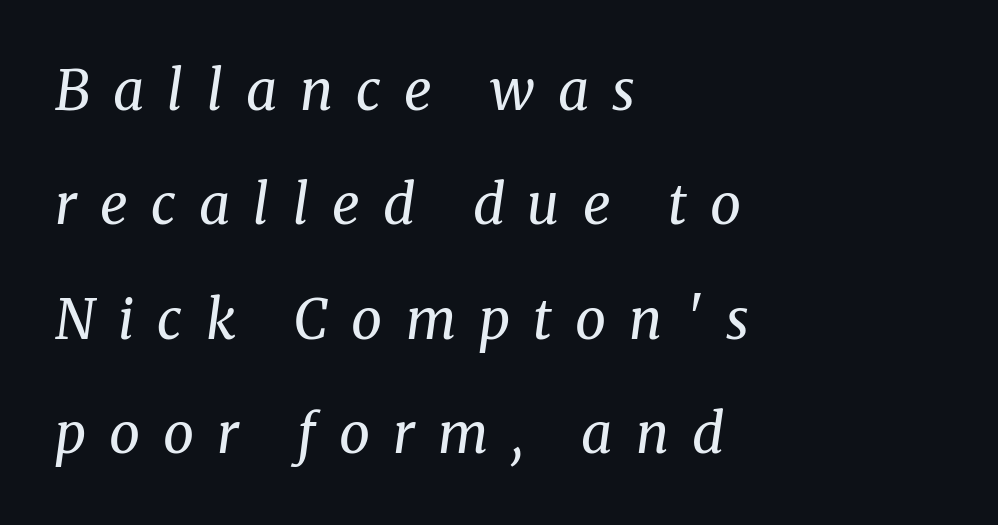
{"serif": "yes", "italic": "yes", "lean": "right", "slant_degrees": 8, "bold": "no", "weight": "regular", "width": "normal", "stroke_contrast": "medium", "x_height": "medium", "monospaced": "no", "underline": "no", "align": "left", "line_spacing": "loose", "line_spacing_ratio": 2.08, "letter_spacing": "wide", "letter_spacing_em": 0.42, "glyph_px": 55}
